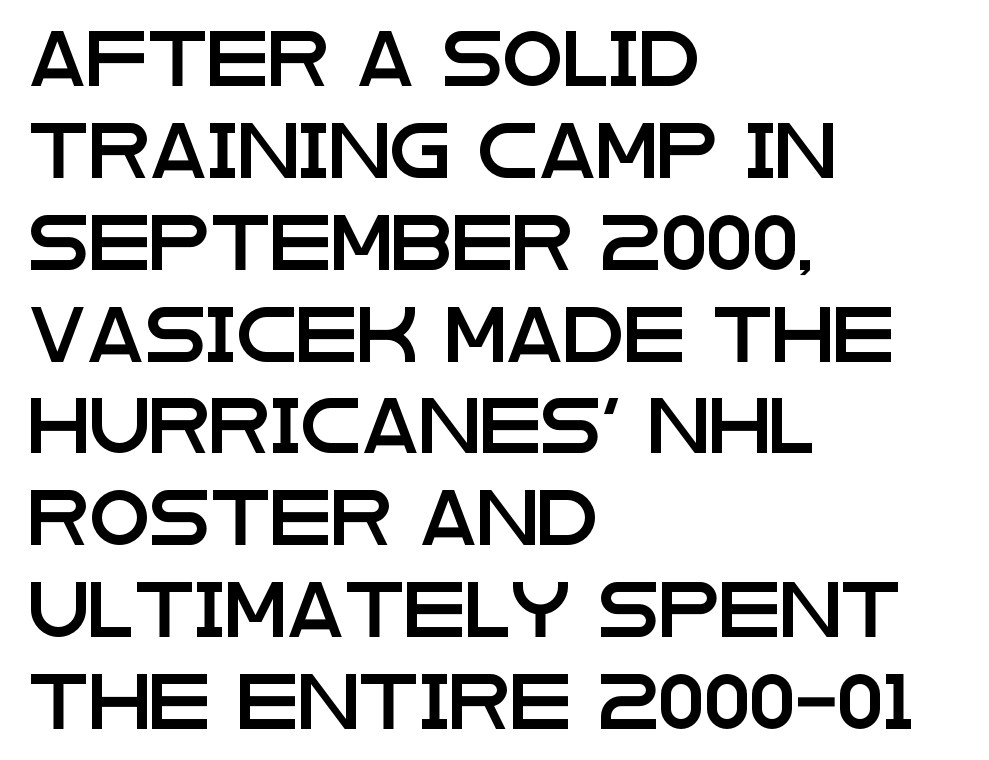
Q: Is the text italic (slanted)? A: No, it is upright.
Q: Is the typeface a serif or a sans-serif typeface? A: Sans-serif.
Q: Is the text underlined? A: No.
Q: How is the paragraph aligned? A: Left-aligned.
Q: Is the spacing between letters normal or unusually wide? A: Normal.
Q: Is the spacing between lines tight, normal or loose? A: Normal.
Q: Width (condensed, normal, or wide)? A: Wide.
Q: Stroke contrast? A: Low.
Q: x-height? A: Large.
Q: Monospaced? A: No.
